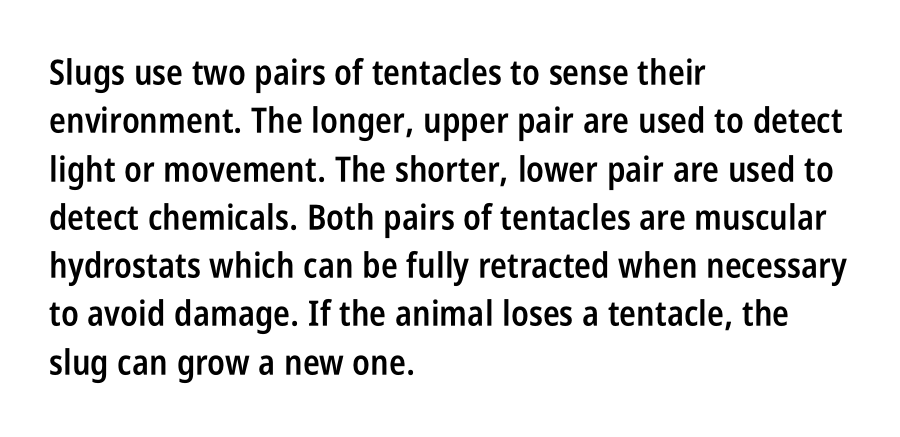
Q: Is the text bold? A: Semi-bold.
Q: Is the text italic (slanted)? A: No, it is upright.
Q: Is the typeface a serif or a sans-serif typeface? A: Sans-serif.
Q: Is the text underlined? A: No.
Q: How is the paragraph aligned? A: Left-aligned.
Q: Is the spacing between letters normal or unusually wide? A: Normal.
Q: Is the spacing between lines tight, normal or loose? A: Normal.
Q: Width (condensed, normal, or wide)? A: Condensed.
Q: Stroke contrast? A: Low.
Q: x-height? A: Large.
Q: Monospaced? A: No.
